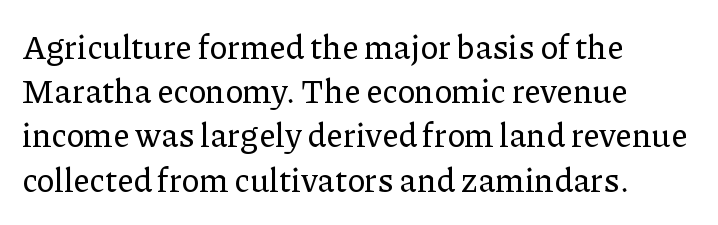
Quick note: not italic, upright. The ragged edge is on the right, which tells us the setting is flush left. Evenly set lines give the paragraph a standard silhouette. Each letter keeps its own natural width here, so spacing adapts to shape. This sample uses a serif face.
